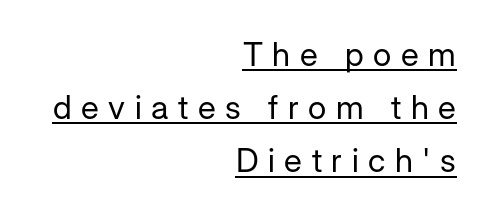
The image shows 33 px regular-weight sans-serif type, upright; set right-aligned, normal line spacing (1.61x), unusually wide letter spacing (+0.29 em), underlined; low stroke contrast and a medium x-height.
